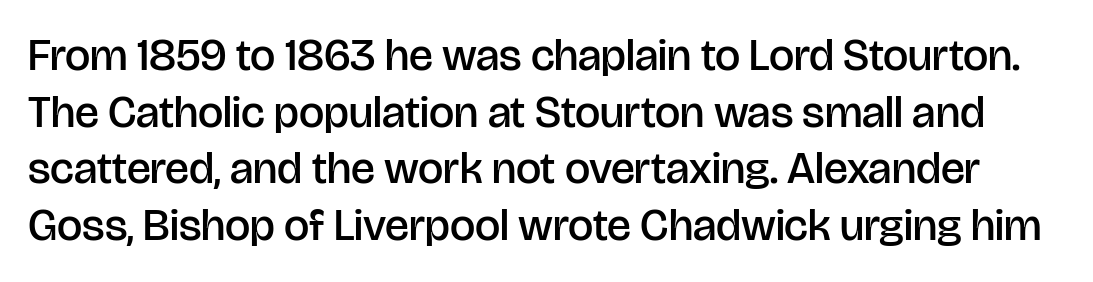
{"serif": "no", "italic": "no", "bold": "semi", "weight": "semibold", "width": "normal", "stroke_contrast": "low", "x_height": "large", "monospaced": "no", "underline": "no", "line_spacing": "normal", "line_spacing_ratio": 1.26, "letter_spacing": "normal", "letter_spacing_em": 0.0, "glyph_px": 45}
